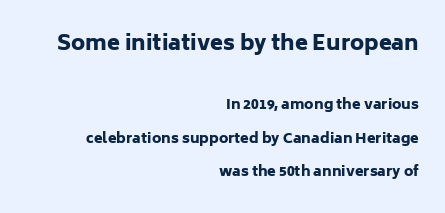
{"italic": "no", "bold": "yes", "underline": "no", "align": "right", "line_spacing": "loose", "line_spacing_ratio": 2.4, "letter_spacing": "normal", "letter_spacing_em": 0.0, "larger_block": "first", "size_ratio": 1.5, "glyph_px": 21}
